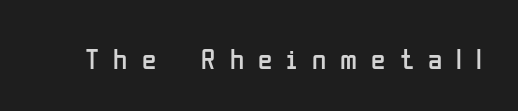
Q: Is the text bold? A: No.
Q: Is the text italic (slanted)? A: No, it is upright.
Q: Is the typeface a serif or a sans-serif typeface? A: Sans-serif.
Q: Is the text underlined? A: No.
Q: Is the spacing between letters normal or unusually wide? A: Unusually wide.
Q: Width (condensed, normal, or wide)? A: Condensed.
Q: Stroke contrast? A: Low.
Q: x-height? A: Medium.
Q: Monospaced? A: No.
